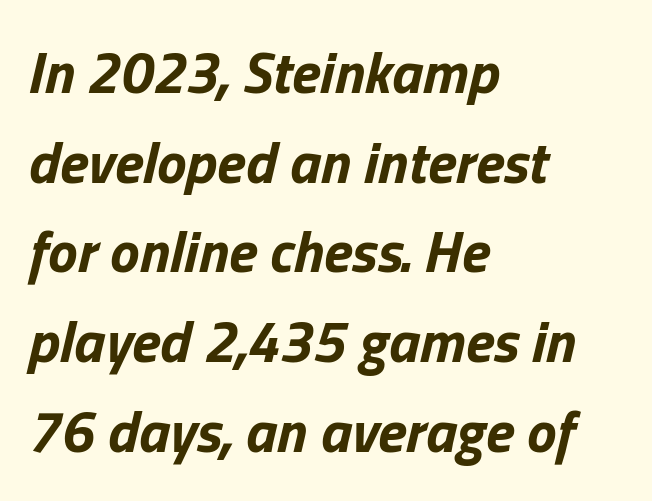
Q: Is the text bold? A: Yes.
Q: Is the text italic (slanted)? A: Yes, it leans right by about 13 degrees.
Q: Is the text underlined? A: No.
Q: How is the paragraph aligned? A: Left-aligned.
Q: Is the spacing between letters normal or unusually wide? A: Normal.
Q: Is the spacing between lines tight, normal or loose? A: Normal.
Q: Width (condensed, normal, or wide)? A: Normal.
Q: Stroke contrast? A: Low.
Q: x-height? A: Medium.
Q: Monospaced? A: No.
